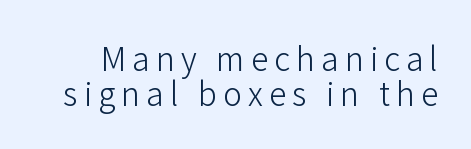
{"serif": "no", "italic": "no", "bold": "no", "weight": "light", "width": "normal", "stroke_contrast": "low", "x_height": "medium", "monospaced": "no", "underline": "no", "line_spacing": "tight", "line_spacing_ratio": 1.09, "glyph_px": 32}
